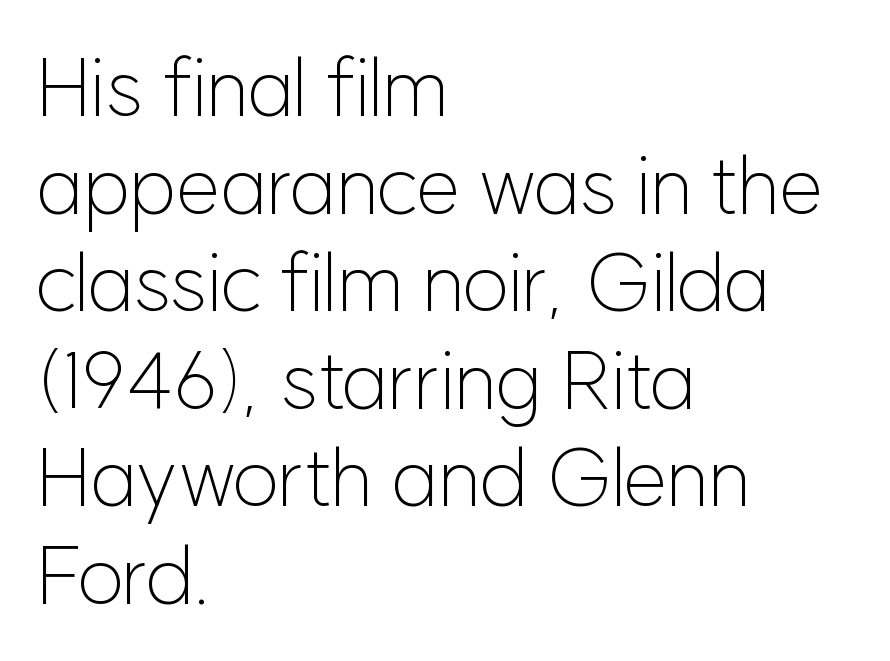
The image shows 80 px light sans-serif type, upright; set left-aligned, line spacing 1.22x, normal letter spacing, not underlined; low stroke contrast and a medium x-height.
